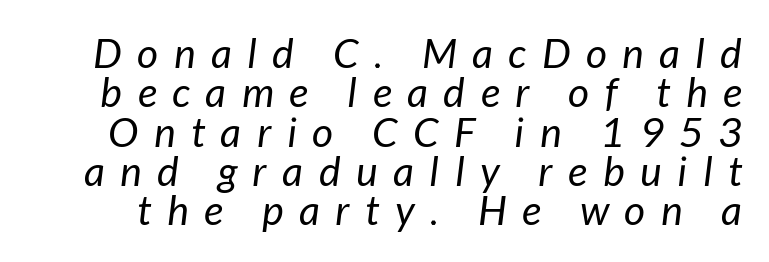
{"italic": "yes", "lean": "right", "slant_degrees": 7, "bold": "no", "weight": "regular", "width": "normal", "stroke_contrast": "low", "x_height": "medium", "monospaced": "no", "underline": "no", "line_spacing": "tight", "line_spacing_ratio": 0.96, "letter_spacing": "wide", "letter_spacing_em": 0.38, "glyph_px": 41}
